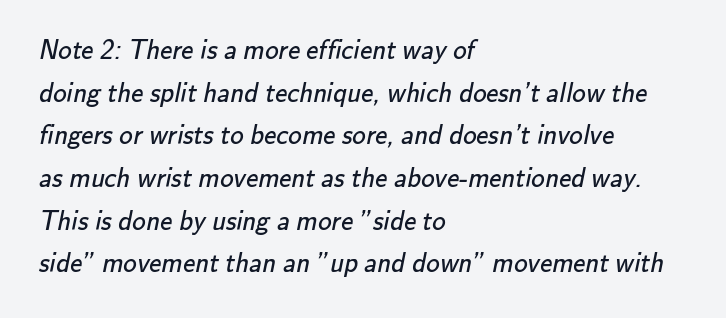
Q: Is the text bold? A: No.
Q: Is the text underlined? A: No.
Q: How is the paragraph aligned? A: Left-aligned.
Q: Is the spacing between letters normal or unusually wide? A: Normal.
Q: Is the spacing between lines tight, normal or loose? A: Normal.
